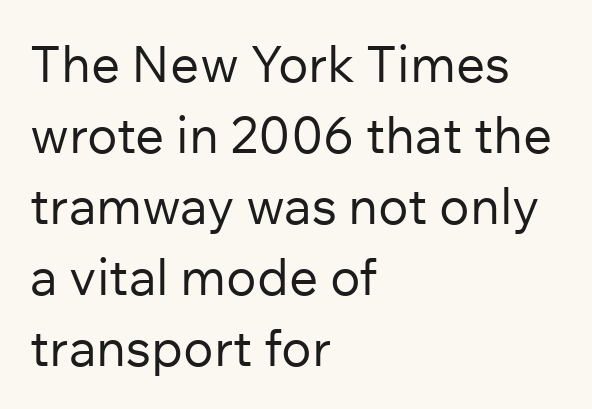
Q: Is the text bold? A: No.
Q: Is the text italic (slanted)? A: No, it is upright.
Q: Is the typeface a serif or a sans-serif typeface? A: Sans-serif.
Q: Is the text underlined? A: No.
Q: How is the paragraph aligned? A: Left-aligned.
Q: Is the spacing between letters normal or unusually wide? A: Normal.
Q: Is the spacing between lines tight, normal or loose? A: Normal.
Q: Width (condensed, normal, or wide)? A: Normal.
Q: Stroke contrast? A: Low.
Q: x-height? A: Medium.
Q: Monospaced? A: No.
